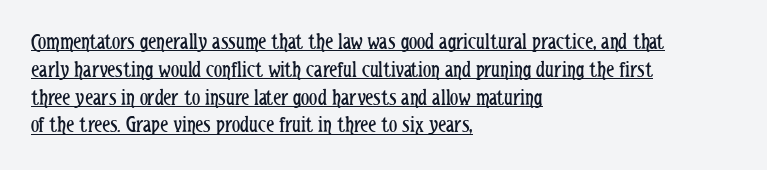
Q: Is the text bold? A: No.
Q: Is the text italic (slanted)? A: No, it is upright.
Q: Is the text underlined? A: Yes.
Q: How is the paragraph aligned? A: Left-aligned.
Q: Is the spacing between letters normal or unusually wide? A: Normal.
